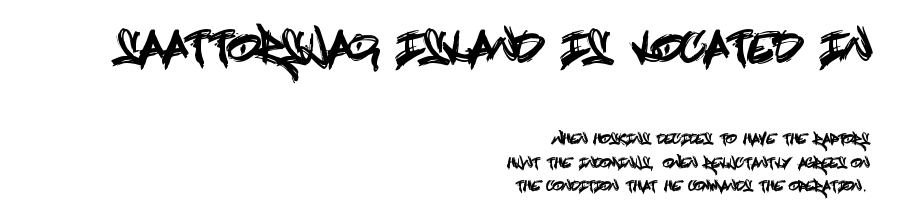
The image shows 42 px condensed sans-serif type; set right-aligned, normal line spacing (1.68x), normal letter spacing, not underlined; the first (top) block is 3.0x larger; a large x-height.
